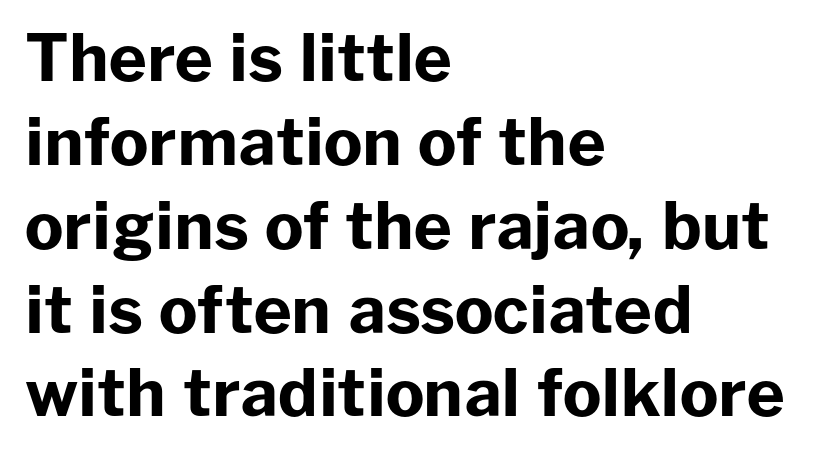
The image shows 65 px bold sans-serif type, upright; set left-aligned, normal line spacing (1.29x), normal letter spacing, not underlined; low stroke contrast and a medium x-height.
